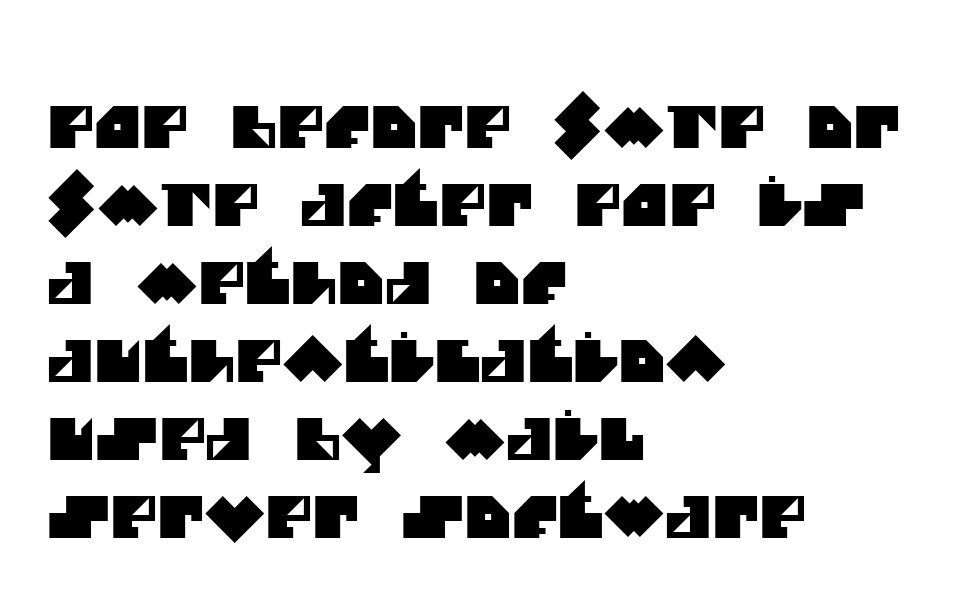
Q: Is the typeface a serif or a sans-serif typeface? A: Sans-serif.
Q: Is the text underlined? A: No.
Q: How is the paragraph aligned? A: Left-aligned.
Q: Is the spacing between letters normal or unusually wide? A: Normal.
Q: Is the spacing between lines tight, normal or loose? A: Normal.
Q: Width (condensed, normal, or wide)? A: Normal.
Q: Stroke contrast? A: Medium.
Q: x-height? A: Large.
Q: Monospaced? A: No.
